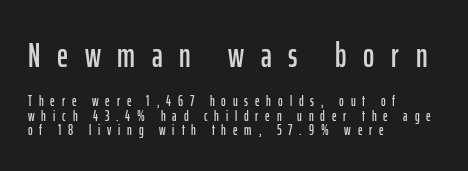
Grotesque or geometric, the face here clearly has no serifs. The letterforms stand isolated, each surrounded by extra space. The font's upright variant was chosen for this text. Interline gaps are noticeably narrow in this sample. The space beneath each line is pristine and unruled.
